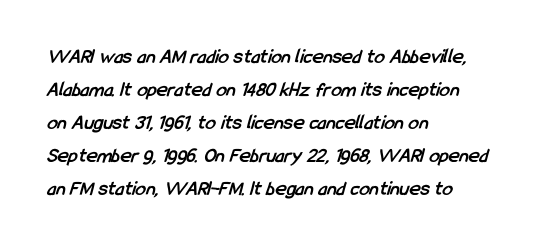
The image shows 21 px bold type; set left-aligned, normal line spacing (1.57x), normal letter spacing, not underlined.
